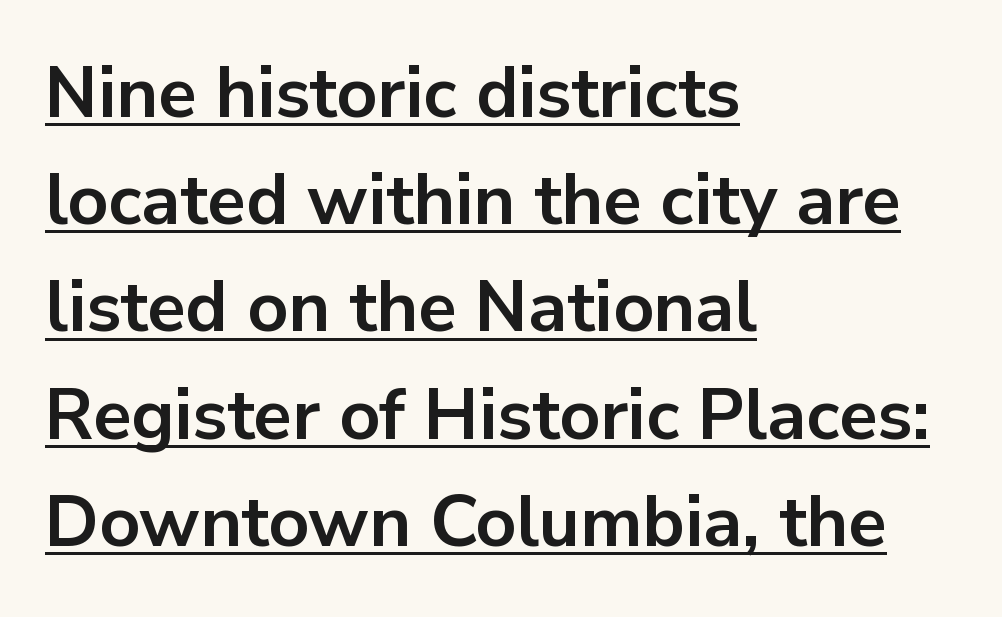
{"serif": "no", "italic": "no", "bold": "yes", "weight": "bold", "width": "normal", "stroke_contrast": "low", "x_height": "medium", "monospaced": "no", "underline": "yes", "align": "left", "line_spacing": "normal", "line_spacing_ratio": 1.51, "letter_spacing": "normal", "letter_spacing_em": 0.0, "glyph_px": 71}
